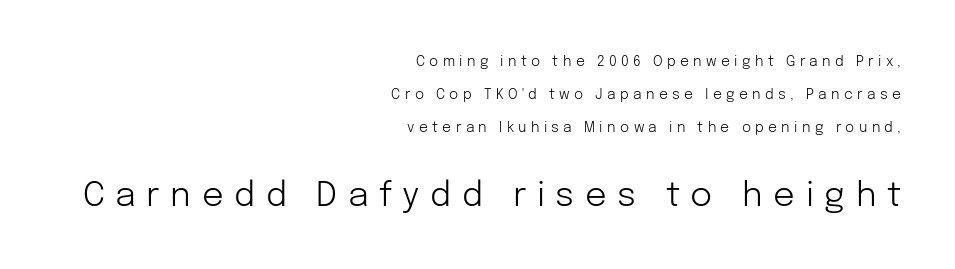
The image shows 34 px light sans-serif type, upright; set right-aligned, loose line spacing (2.34x), unusually wide letter spacing (+0.31 em), not underlined; the second (bottom) block is 2.43x larger; low stroke contrast and a medium x-height.
